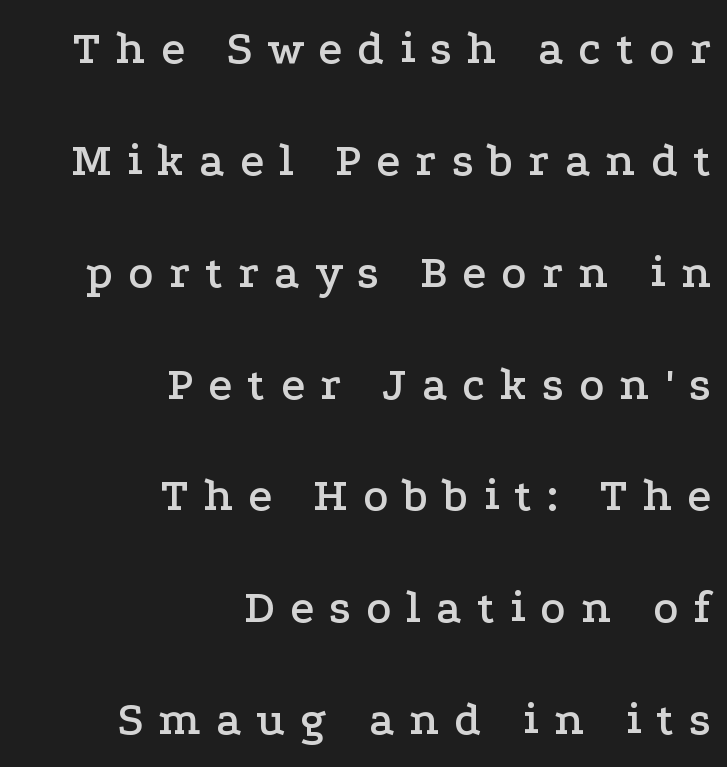
{"serif": "yes", "italic": "no", "width": "wide", "stroke_contrast": "low", "x_height": "medium", "monospaced": "no", "underline": "no", "align": "right", "line_spacing": "loose", "line_spacing_ratio": 2.38, "letter_spacing": "wide", "letter_spacing_em": 0.32, "glyph_px": 47}
